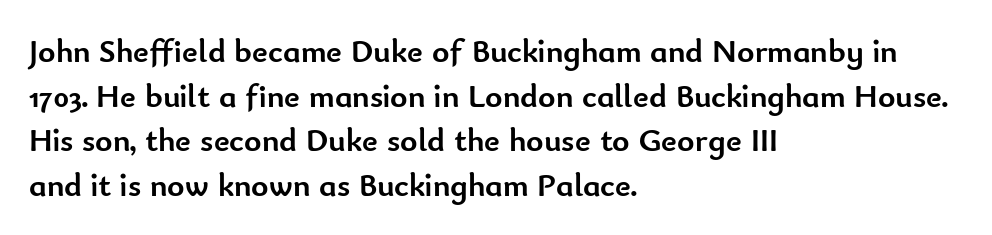
{"serif": "no", "italic": "no", "bold": "yes", "weight": "semibold", "width": "normal", "stroke_contrast": "low", "x_height": "small", "monospaced": "no", "underline": "no", "align": "left", "line_spacing": "normal", "line_spacing_ratio": 1.35, "letter_spacing": "normal", "letter_spacing_em": 0.0, "glyph_px": 33}
